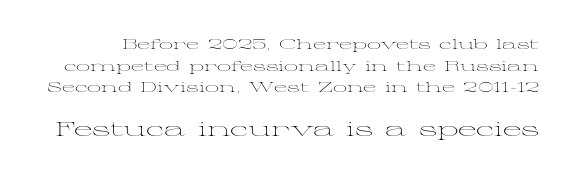
The image shows 20 px text type, upright; set normal line spacing (1.54x), normal letter spacing, not underlined; the second (bottom) block is 1.43x larger.
